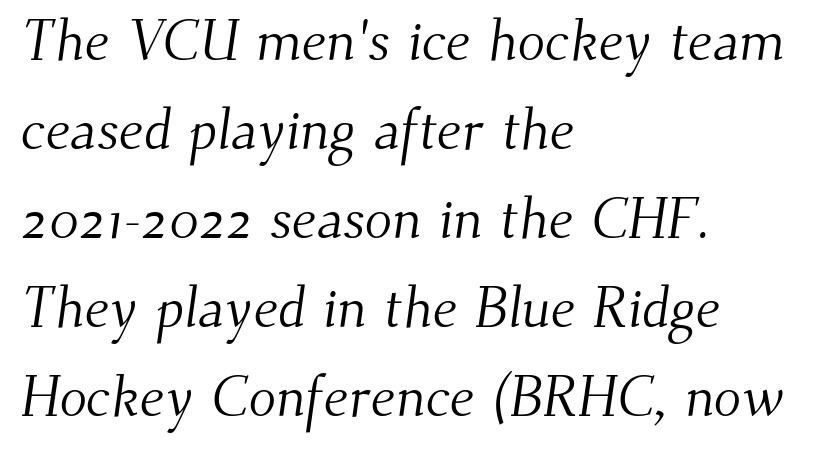
Nobody drew a line under any word here. Notice how descenders clear the ascenders below comfortably — that's standard leading. The text block is weighted toward the left margin, trailing off unevenly rightward. Students, note that the glyphs here touch the page at normal intervals.
